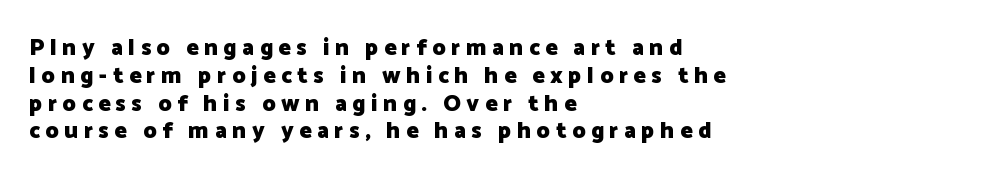
{"italic": "no", "bold": "yes", "underline": "no", "align": "left", "line_spacing_ratio": 1.21, "letter_spacing": "wide", "letter_spacing_em": 0.24, "glyph_px": 23}
